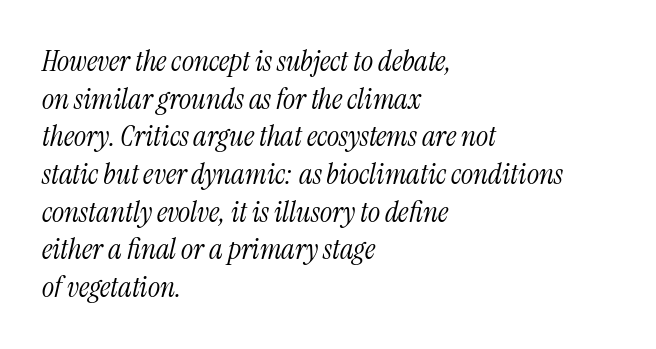
How would I describe the line gaps? Plain and ordinary. This sample has the flowing, uneven cadence of proportional lettering. Short and long lines alike share a common starting point at left. The face used here is seriffed, in the tradition of book romans. Anything drawn beneath the words? Only blank space.
